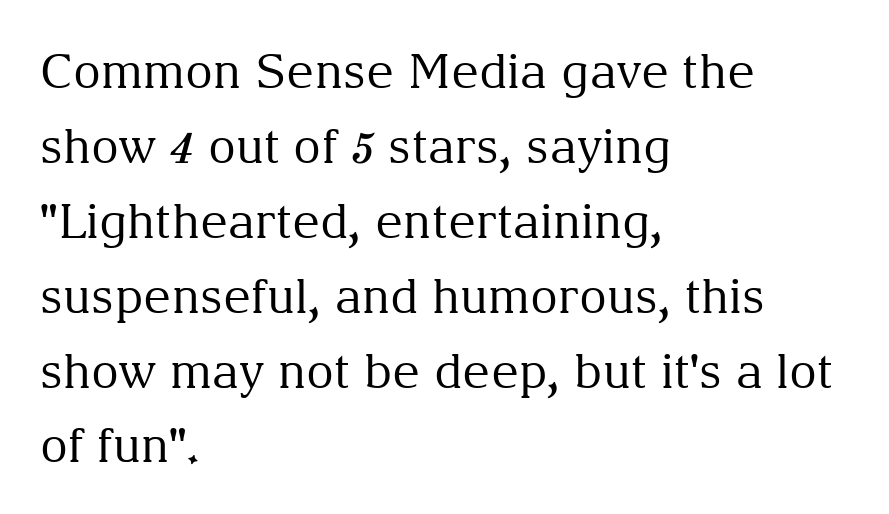
The image shows 48 px regular-weight serif type, upright; set left-aligned, normal line spacing (1.56x), normal letter spacing, not underlined; medium stroke contrast and a medium x-height.
